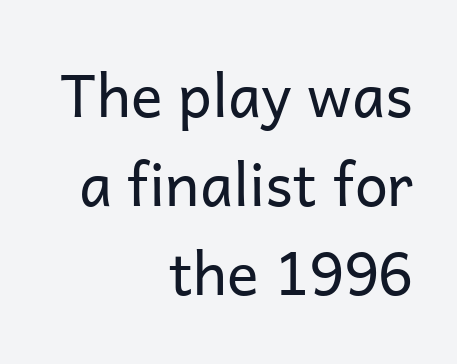
Q: Is the text bold? A: No.
Q: Is the text italic (slanted)? A: No, it is upright.
Q: Is the typeface a serif or a sans-serif typeface? A: Sans-serif.
Q: Is the text underlined? A: No.
Q: How is the paragraph aligned? A: Right-aligned.
Q: Is the spacing between letters normal or unusually wide? A: Normal.
Q: Is the spacing between lines tight, normal or loose? A: Normal.
Q: Width (condensed, normal, or wide)? A: Normal.
Q: Stroke contrast? A: Low.
Q: x-height? A: Medium.
Q: Monospaced? A: No.
